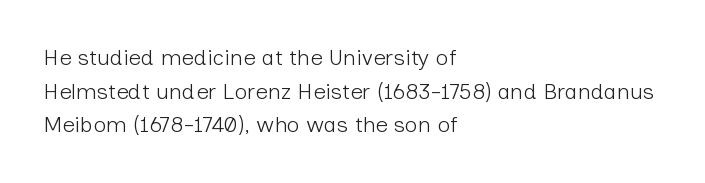
Unbolded letterforms with no extra heft. The letterforms sit shoulder to shoulder at normal distance. Line spacing here is normal. Glance below the letters and you will spot only blank space. Visually the block forms a straight wall on the left and a jagged coastline on the right.
